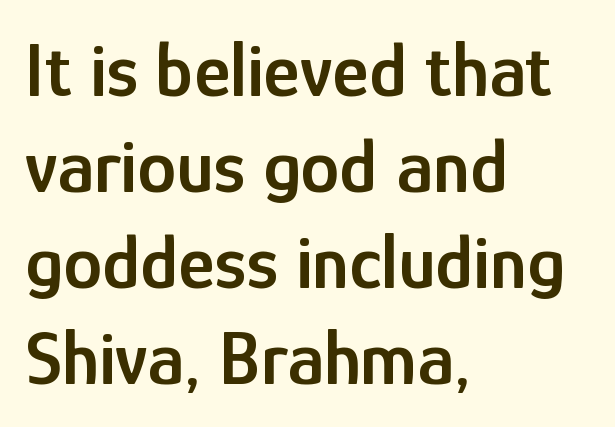
{"serif": "no", "italic": "no", "bold": "semi", "weight": "semibold", "width": "condensed", "stroke_contrast": "low", "x_height": "medium", "monospaced": "no", "underline": "no", "align": "left", "line_spacing_ratio": 1.23, "letter_spacing": "normal", "letter_spacing_em": 0.0, "glyph_px": 78}
